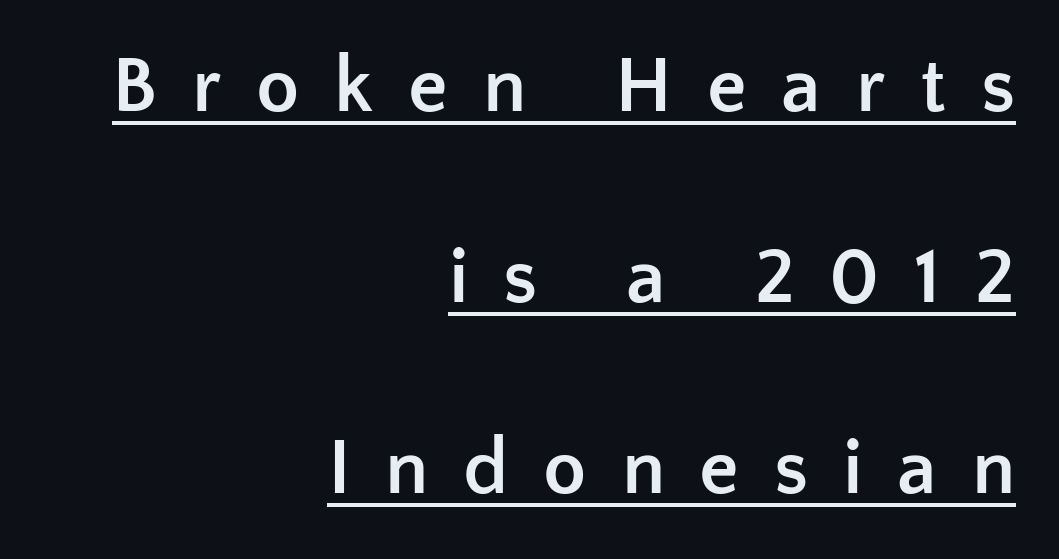
The image shows 79 px semibold sans-serif type, upright; set right-aligned, loose line spacing (2.42x), unusually wide letter spacing (+0.44 em), underlined; low stroke contrast and a medium x-height.
